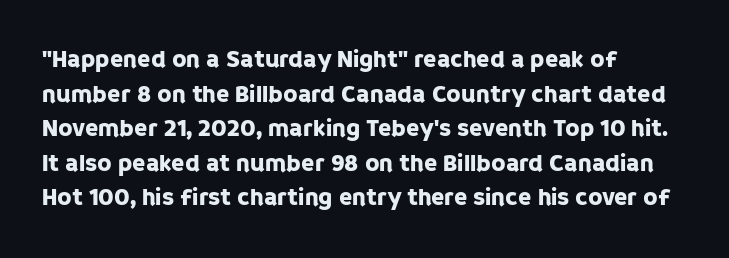
The compositor pushed each line to the left boundary. Compared with typical paragraphs, the rows here are spaced about the same. Here the glyphs are tracked normally, forming tight word shapes. Check the space under the baseline: it is left empty. You can tell it's not italic because the verticals are truly vertical.
